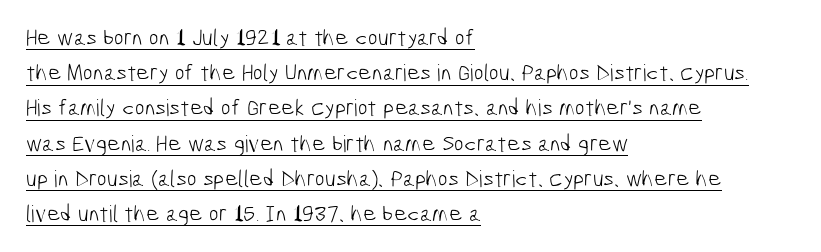
Q: Is the text bold? A: No.
Q: Is the text underlined? A: Yes.
Q: How is the paragraph aligned? A: Left-aligned.
Q: Is the spacing between letters normal or unusually wide? A: Normal.
Q: Is the spacing between lines tight, normal or loose? A: Normal.
